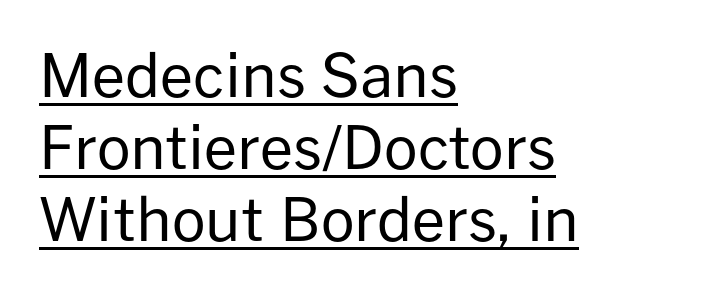
{"serif": "no", "italic": "no", "bold": "no", "weight": "regular", "width": "normal", "stroke_contrast": "low", "x_height": "medium", "monospaced": "no", "underline": "yes", "align": "left", "line_spacing_ratio": 1.22, "letter_spacing": "normal", "letter_spacing_em": 0.0, "glyph_px": 59}
